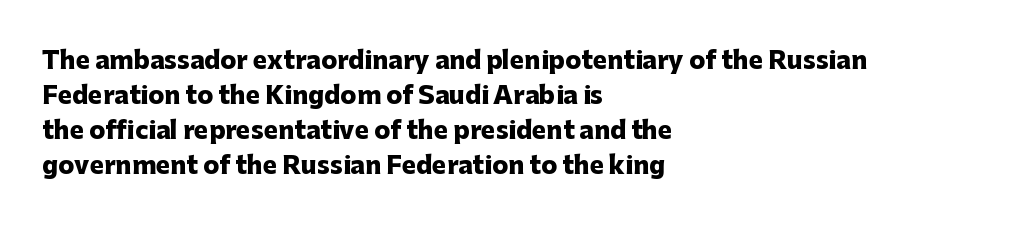
Q: Is the text bold? A: Yes.
Q: Is the text italic (slanted)? A: No, it is upright.
Q: Is the text underlined? A: No.
Q: How is the paragraph aligned? A: Left-aligned.
Q: Is the spacing between letters normal or unusually wide? A: Normal.
Q: Is the spacing between lines tight, normal or loose? A: Normal.
